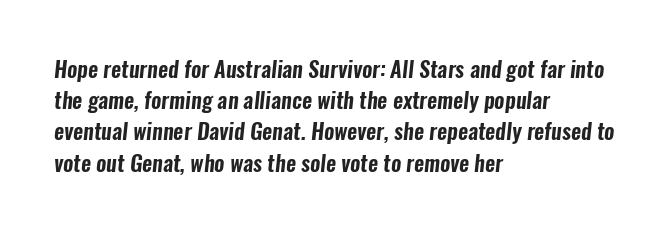
{"underline": "no", "align": "left", "line_spacing": "normal", "line_spacing_ratio": 1.42, "letter_spacing": "normal", "letter_spacing_em": 0.0, "glyph_px": 22}
